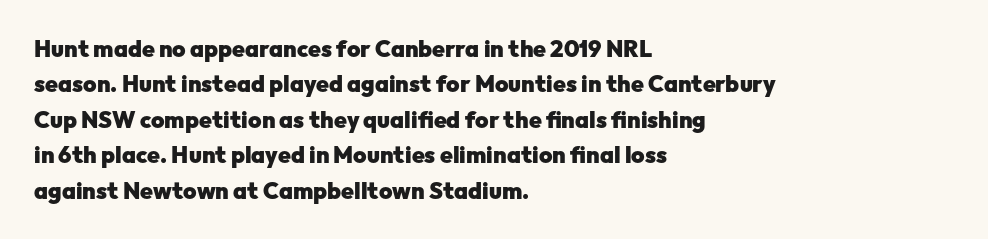
Q: Is the text bold? A: Yes.
Q: Is the text italic (slanted)? A: No, it is upright.
Q: Is the text underlined? A: No.
Q: How is the paragraph aligned? A: Left-aligned.
Q: Is the spacing between letters normal or unusually wide? A: Normal.
Q: Is the spacing between lines tight, normal or loose? A: Normal.
